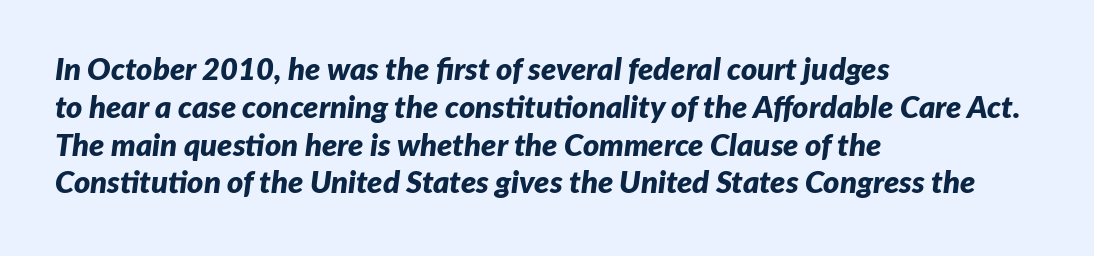
Is the letter spacing exaggerated? No — it looks like the ordinary default. This sample is left-justified, so line endings fall wherever the words run out. You could not count columns in this text — the font is proportionally spaced. Beneath every word, the page is bare. The font is running at its bold setting. The lettering tilts uniformly, giving the passage an italic look.
